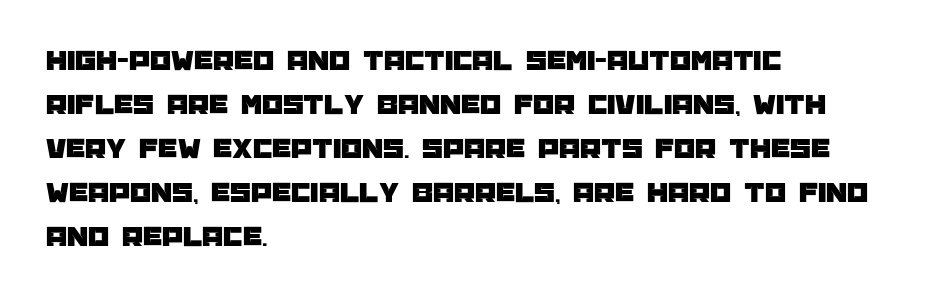
{"serif": "no", "italic": "no", "width": "normal", "stroke_contrast": "low", "x_height": "large", "monospaced": "no", "underline": "no", "align": "left", "line_spacing": "normal", "line_spacing_ratio": 1.47, "letter_spacing": "normal", "letter_spacing_em": 0.0, "glyph_px": 30}
